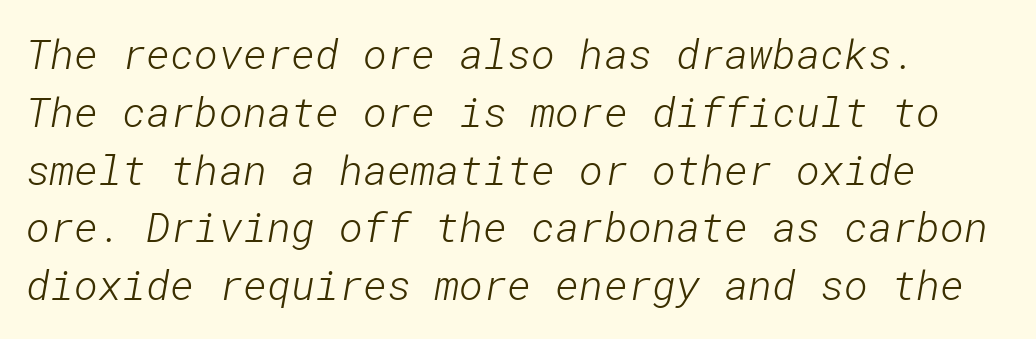
{"serif": "no", "bold": "no", "weight": "light", "width": "normal", "stroke_contrast": "low", "x_height": "medium", "underline": "no", "line_spacing": "normal", "line_spacing_ratio": 1.41, "letter_spacing": "normal", "letter_spacing_em": 0.0, "glyph_px": 41}
